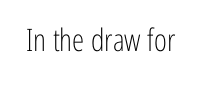
{"serif": "no", "italic": "no", "bold": "no", "weight": "light", "width": "condensed", "stroke_contrast": "low", "x_height": "medium", "monospaced": "no", "underline": "no", "letter_spacing": "normal", "letter_spacing_em": 0.0, "glyph_px": 31}
